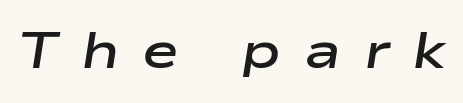
The image shows 50 px semibold, wide type, italic (leaning right); set unusually wide letter spacing (+0.45 em), not underlined; low stroke contrast and a medium x-height.
